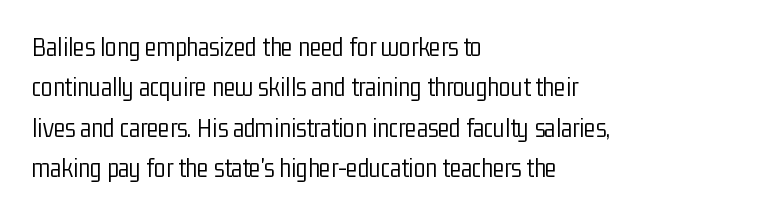
The passage shown stacks its lines at a standard gap. Students, note that the glyphs here touch the page at normal intervals. This reads as an unemphasized weight, regular at the heaviest. Typeset ragged right — the left edge is the straight one. No italicization has been applied; the sample stays upright.
